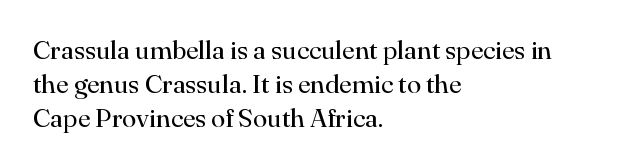
Q: Is the text bold? A: No.
Q: Is the text italic (slanted)? A: No, it is upright.
Q: Is the text underlined? A: No.
Q: How is the paragraph aligned? A: Left-aligned.
Q: Is the spacing between letters normal or unusually wide? A: Normal.
Q: Is the spacing between lines tight, normal or loose? A: Normal.
